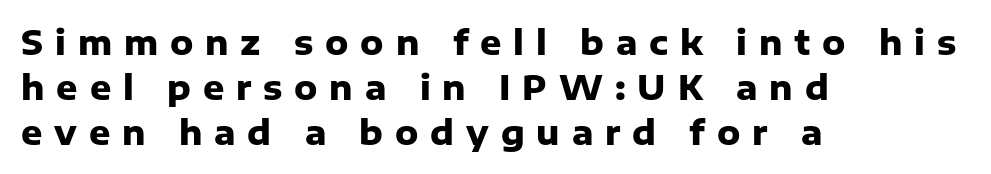
{"serif": "no", "italic": "no", "bold": "yes", "weight": "heavy", "width": "normal", "stroke_contrast": "low", "x_height": "medium", "monospaced": "no", "underline": "no", "align": "left", "line_spacing": "normal", "line_spacing_ratio": 1.36, "letter_spacing": "wide", "letter_spacing_em": 0.36, "glyph_px": 33}
